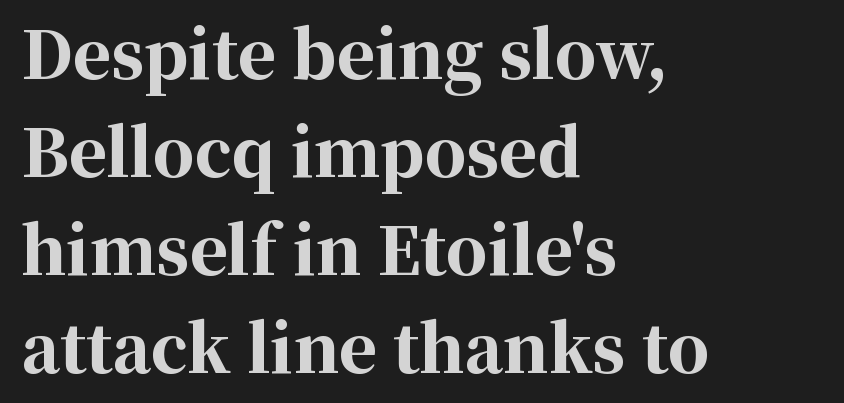
The image shows 65 px bold serif type, upright; set left-aligned, normal line spacing (1.51x), normal letter spacing, not underlined; high stroke contrast and a medium x-height.
